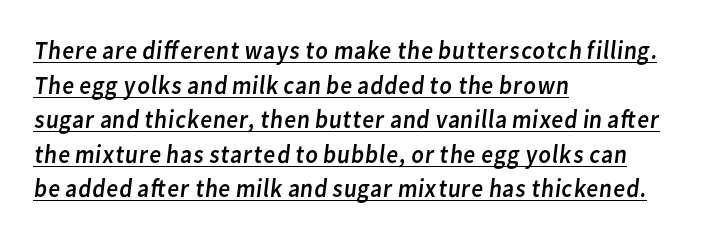
The image shows 26 px text type; set left-aligned, normal line spacing (1.33x), normal letter spacing, underlined.
